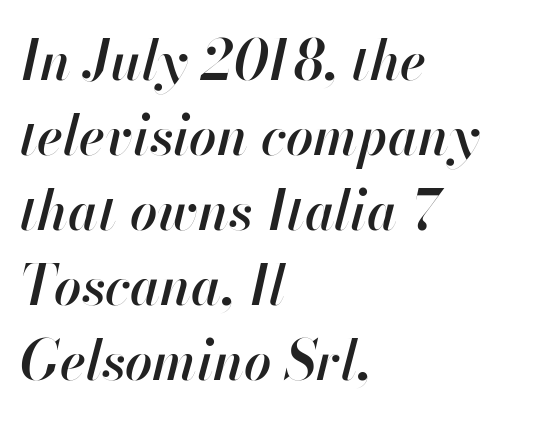
Proportional: the letters do not fall into vertical columns. The paragraph has a hard left edge and a soft right edge. The face used here is rendered with its standard letterfit. The foot of each line stays bare and open. The rows are spaced the way most documents space them.
